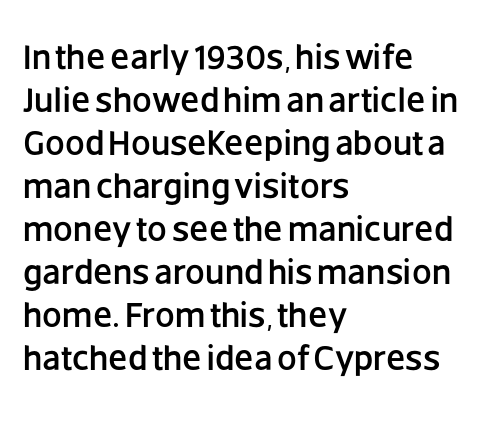
Q: Is the text italic (slanted)? A: No, it is upright.
Q: Is the typeface a serif or a sans-serif typeface? A: Sans-serif.
Q: Is the text underlined? A: No.
Q: How is the paragraph aligned? A: Left-aligned.
Q: Is the spacing between letters normal or unusually wide? A: Normal.
Q: Width (condensed, normal, or wide)? A: Normal.
Q: Stroke contrast? A: Low.
Q: x-height? A: Large.
Q: Monospaced? A: No.
